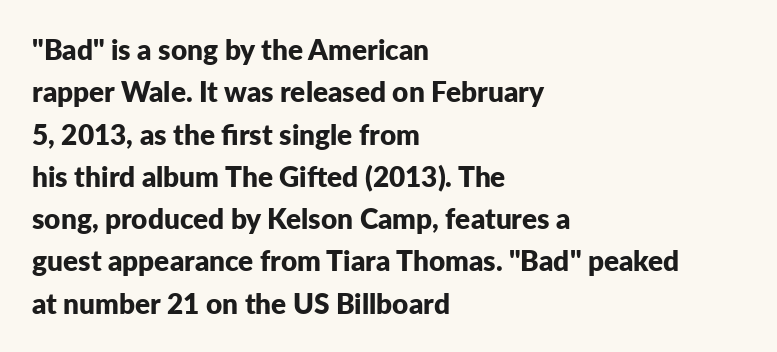
The image shows 28 px bold sans-serif type, upright; set left-aligned, normal line spacing (1.51x), normal letter spacing, not underlined; low stroke contrast and a medium x-height.
